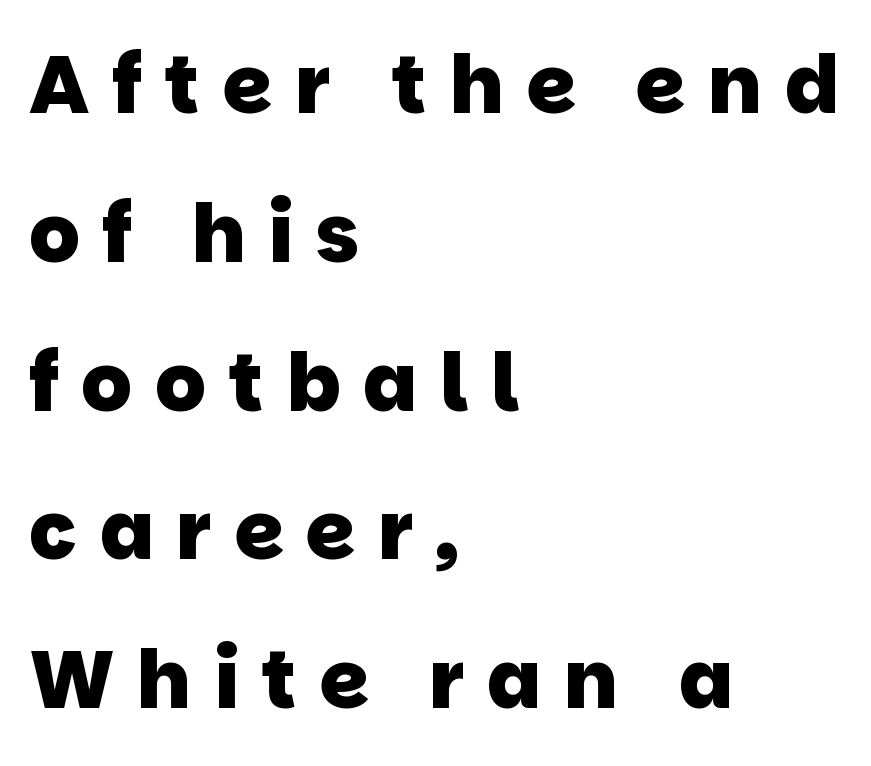
{"serif": "no", "bold": "yes", "weight": "heavy", "width": "normal", "stroke_contrast": "low", "x_height": "large", "monospaced": "no", "underline": "no", "align": "left", "line_spacing_ratio": 1.86, "letter_spacing": "wide", "letter_spacing_em": 0.28, "glyph_px": 80}
